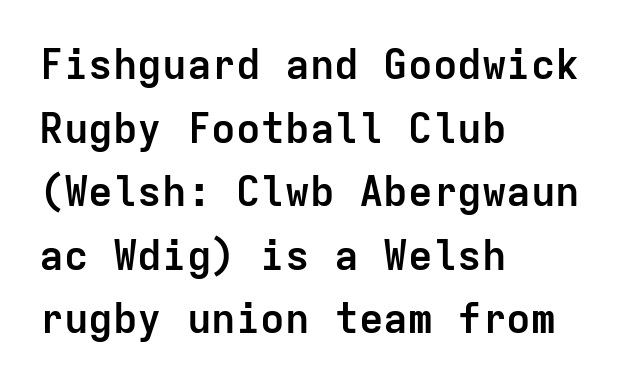
The image shows 41 px semibold sans-serif type, upright, monospaced; set left-aligned, normal line spacing (1.55x), normal letter spacing, not underlined; low stroke contrast and a medium x-height.
